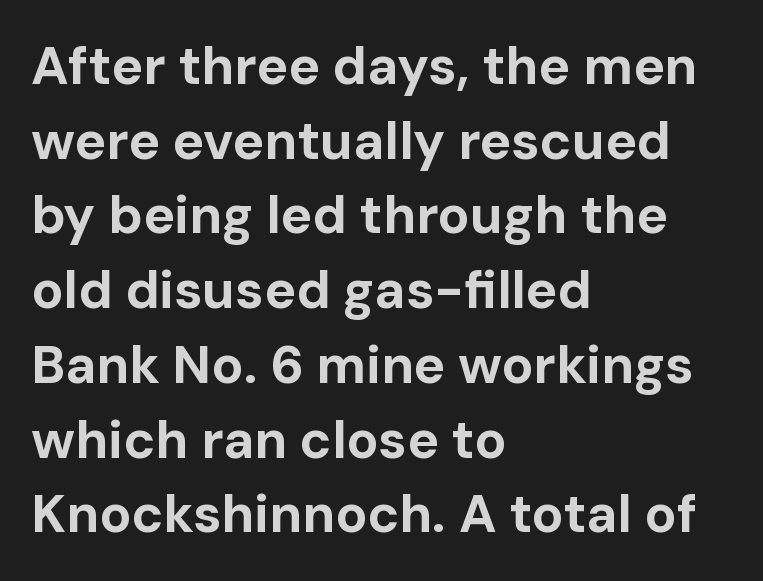
{"serif": "no", "italic": "no", "bold": "yes", "weight": "bold", "width": "normal", "stroke_contrast": "low", "x_height": "medium", "monospaced": "no", "underline": "no", "align": "left", "line_spacing": "normal", "line_spacing_ratio": 1.41, "letter_spacing": "normal", "letter_spacing_em": 0.0, "glyph_px": 53}
